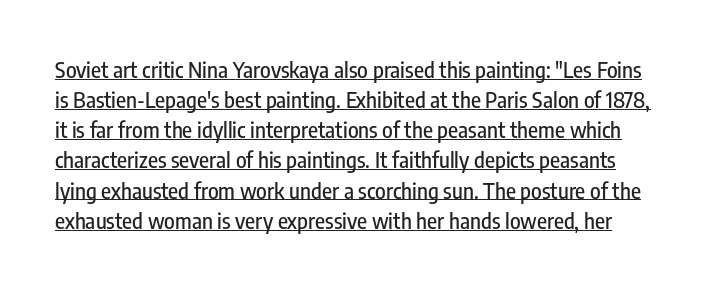
The image shows 22 px text type, upright; set normal line spacing (1.37x), normal letter spacing, underlined.
